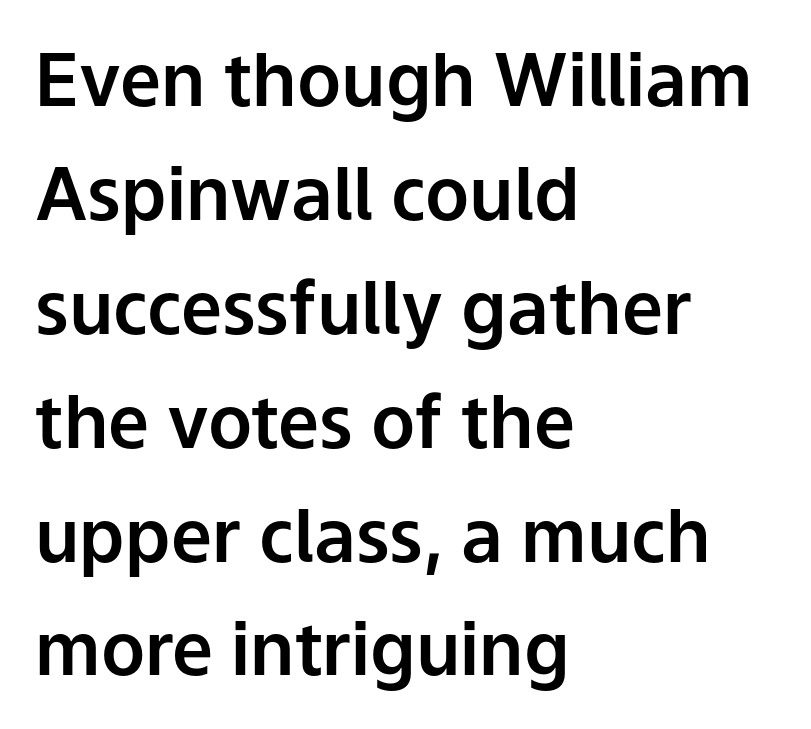
Notice how the stems are strictly vertical — no italics here. Notice how the passage keeps a crisp vertical edge on the left only. Tracking value appears to be zero — textbook default spacing. Each letter keeps its own natural width here, so spacing adapts to shape.
